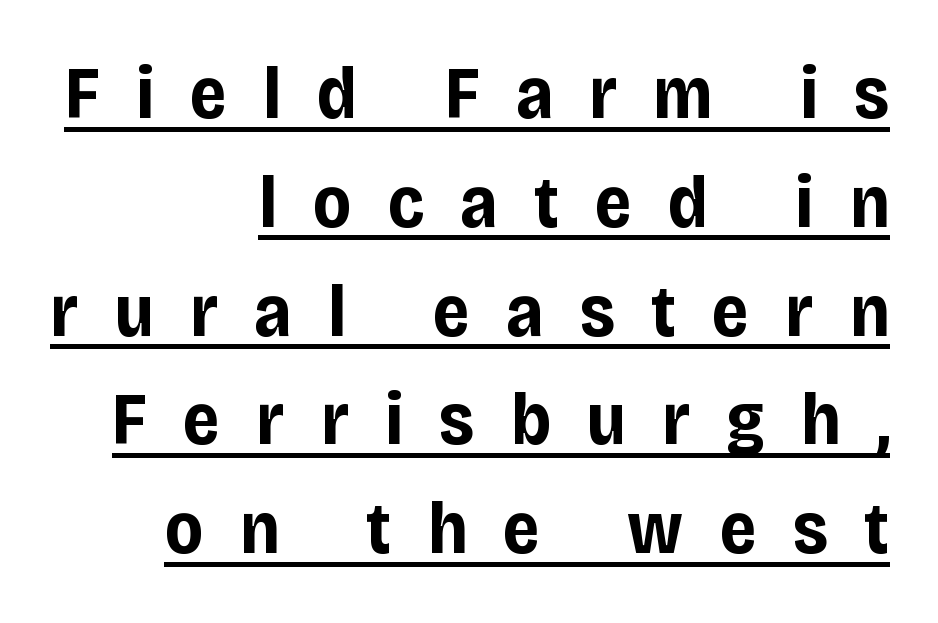
Q: Is the text bold? A: Yes.
Q: Is the text italic (slanted)? A: No, it is upright.
Q: Is the typeface a serif or a sans-serif typeface? A: Sans-serif.
Q: Is the text underlined? A: Yes.
Q: How is the paragraph aligned? A: Right-aligned.
Q: Is the spacing between letters normal or unusually wide? A: Unusually wide.
Q: Is the spacing between lines tight, normal or loose? A: Normal.
Q: Width (condensed, normal, or wide)? A: Condensed.
Q: Stroke contrast? A: Low.
Q: x-height? A: Large.
Q: Monospaced? A: No.
